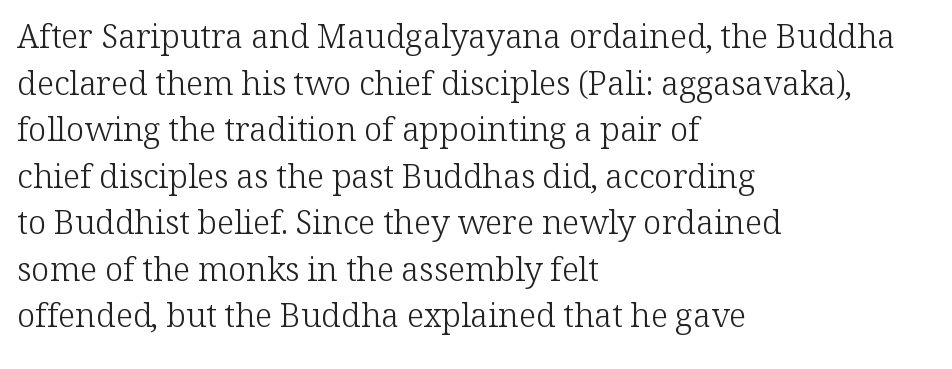
{"serif": "yes", "italic": "no", "bold": "no", "weight": "light", "width": "normal", "stroke_contrast": "low", "x_height": "medium", "monospaced": "no", "underline": "no", "align": "left", "line_spacing": "normal", "line_spacing_ratio": 1.41, "letter_spacing": "normal", "letter_spacing_em": 0.0, "glyph_px": 33}
